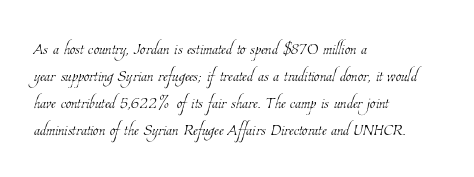
{"bold": "no", "underline": "no", "align": "left", "line_spacing_ratio": 1.22, "letter_spacing": "normal", "letter_spacing_em": 0.0, "glyph_px": 22}
